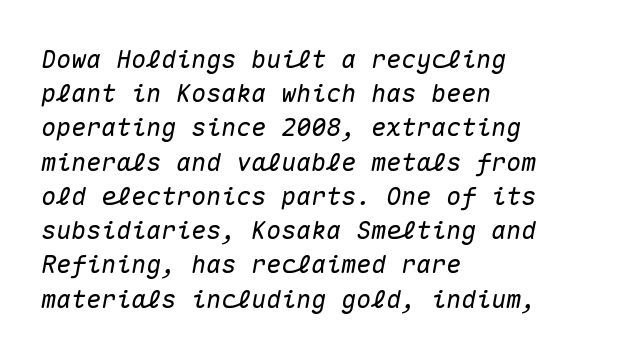
Q: Is the text italic (slanted)? A: Yes, it leans right by about 10 degrees.
Q: Is the text underlined? A: No.
Q: How is the paragraph aligned? A: Left-aligned.
Q: Is the spacing between letters normal or unusually wide? A: Normal.
Q: Is the spacing between lines tight, normal or loose? A: Normal.
